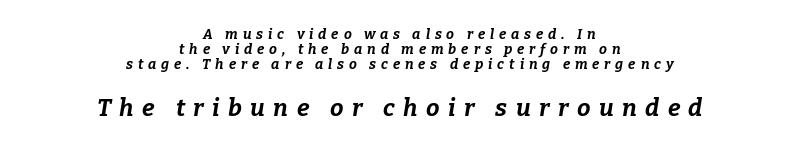
The image shows 24 px bold type, italic (leaning right); set centered, tight line spacing (1.07x), unusually wide letter spacing (+0.35 em), not underlined; the second (bottom) block is 1.71x larger.
